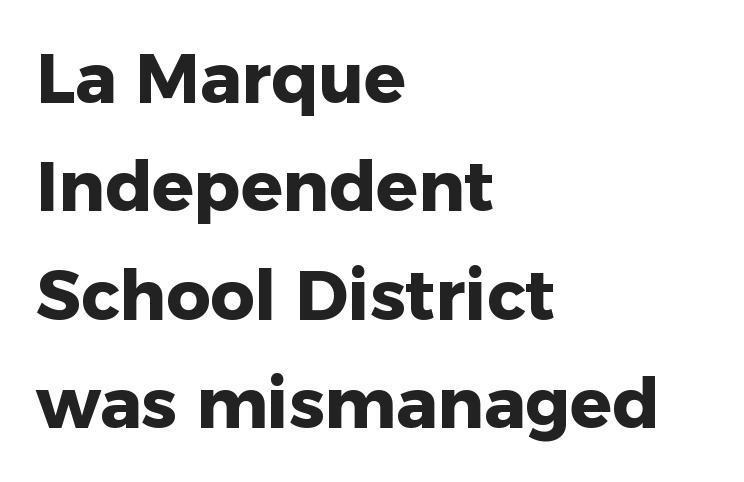
{"serif": "no", "italic": "no", "bold": "yes", "weight": "heavy", "width": "normal", "stroke_contrast": "low", "x_height": "medium", "monospaced": "no", "underline": "no", "align": "left", "line_spacing": "normal", "line_spacing_ratio": 1.57, "letter_spacing": "normal", "letter_spacing_em": 0.0, "glyph_px": 69}
